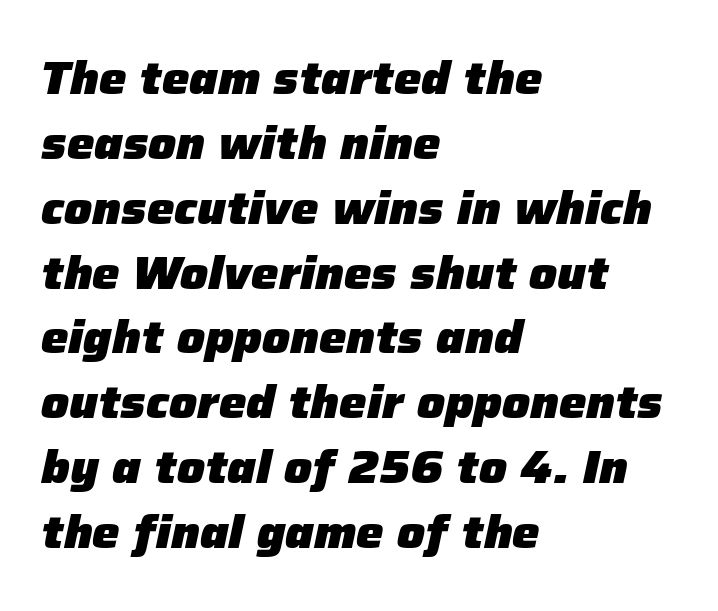
{"italic": "yes", "lean": "right", "slant_degrees": 12, "bold": "yes", "weight": "heavy", "width": "normal", "stroke_contrast": "low", "x_height": "medium", "monospaced": "no", "underline": "no", "align": "left", "line_spacing": "normal", "line_spacing_ratio": 1.41, "letter_spacing": "normal", "letter_spacing_em": 0.0, "glyph_px": 46}
